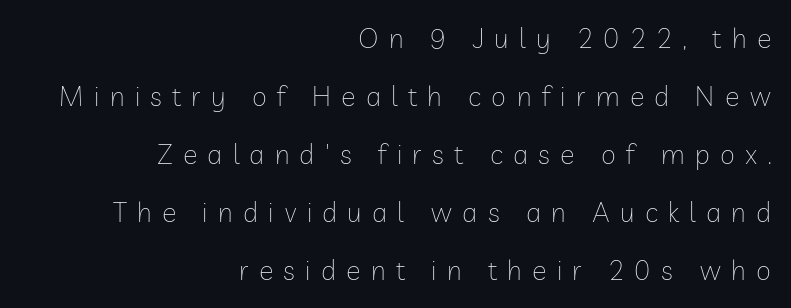
{"italic": "no", "bold": "no", "underline": "no", "align": "right", "line_spacing": "loose", "line_spacing_ratio": 2.15, "letter_spacing": "wide", "letter_spacing_em": 0.38, "glyph_px": 27}
